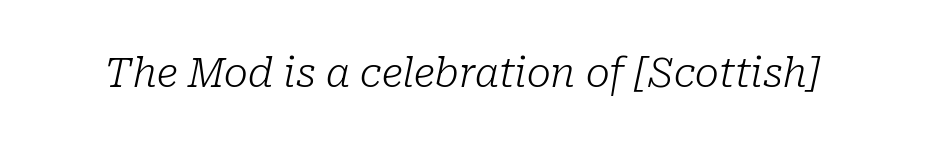
You can tell it's italic because the verticals aren't actually vertical. What kind of face is this? One with serifs. Each row of text sits above clean, open space. Words appear dense and cohesive because spacing is normal. Note the varied advance widths — an 'i' is clearly narrower than an 'm'. The face looks like a standard text weight, possibly lighter.
